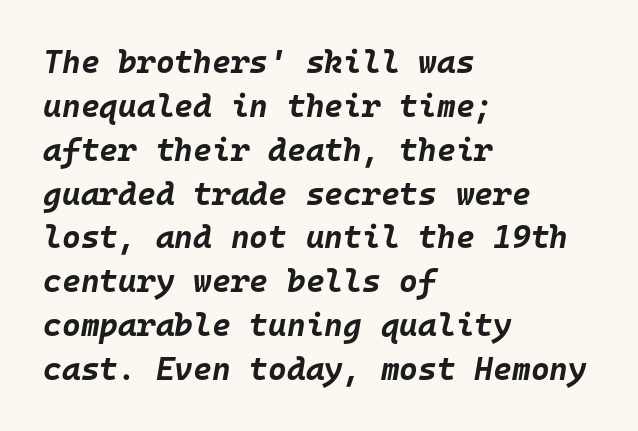
Q: Is the text bold? A: Yes.
Q: Is the text italic (slanted)? A: Yes, it leans right by about 10 degrees.
Q: Is the text underlined? A: No.
Q: How is the paragraph aligned? A: Left-aligned.
Q: Is the spacing between letters normal or unusually wide? A: Normal.
Q: Is the spacing between lines tight, normal or loose? A: Normal.
Q: Width (condensed, normal, or wide)? A: Normal.
Q: Stroke contrast? A: Low.
Q: x-height? A: Large.
Q: Monospaced? A: Yes.
